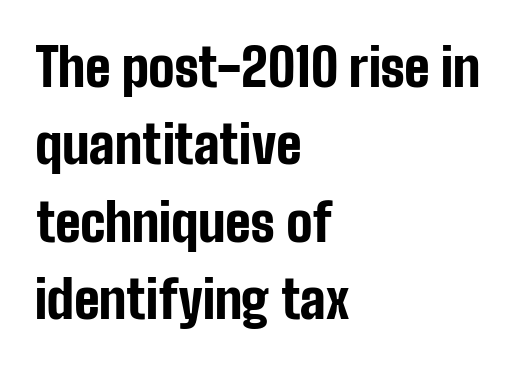
Plenty of ink on the page — the face is bold. Vertical strokes here are truly vertical. The rendering uses a moderate line-height, typical for paragraphs. This rendering employs a face without finishing strokes, i.e., a sans-serif.
